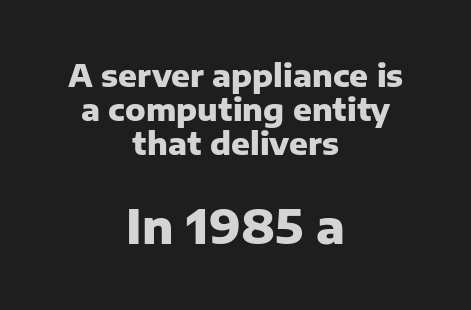
The image shows 47 px heavy sans-serif type, upright; set centered, tight line spacing (1.1x), normal letter spacing, not underlined; the second (bottom) block is 1.52x larger; low stroke contrast and a medium x-height.
